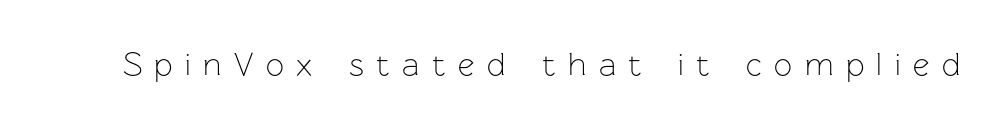
The image shows 32 px light sans-serif type, upright; set unusually wide letter spacing (+0.39 em), not underlined; low stroke contrast and a medium x-height.
